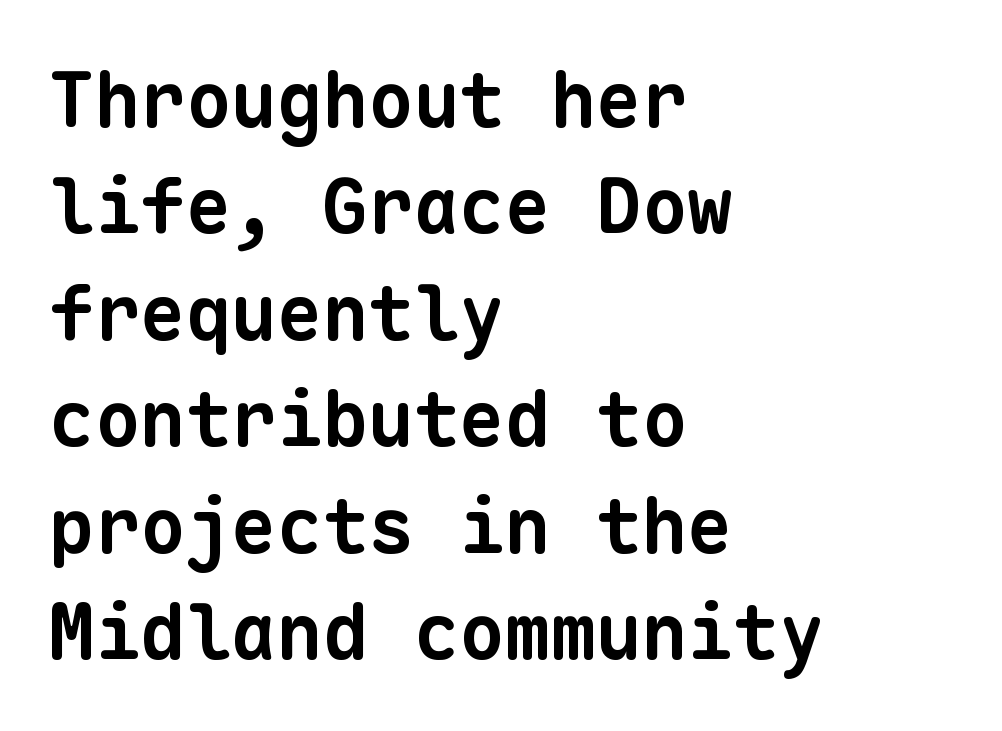
{"serif": "no", "bold": "yes", "weight": "bold", "width": "normal", "stroke_contrast": "low", "x_height": "medium", "monospaced": "yes", "underline": "no", "align": "left", "line_spacing": "normal", "line_spacing_ratio": 1.4, "letter_spacing": "normal", "letter_spacing_em": 0.0, "glyph_px": 76}
